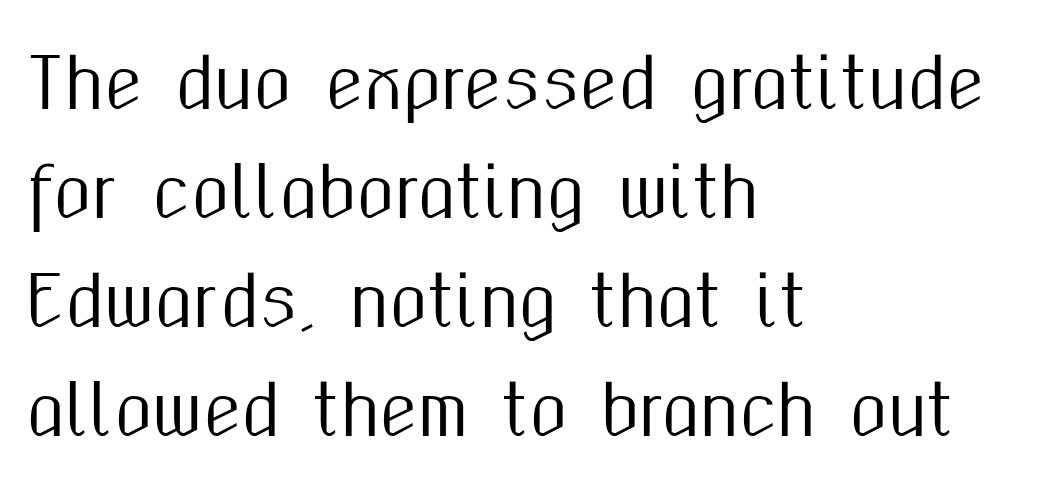
{"serif": "no", "italic": "no", "width": "condensed", "stroke_contrast": "medium", "x_height": "medium", "monospaced": "no", "underline": "no", "align": "left", "line_spacing": "normal", "line_spacing_ratio": 1.58, "letter_spacing": "normal", "letter_spacing_em": 0.0, "glyph_px": 69}
